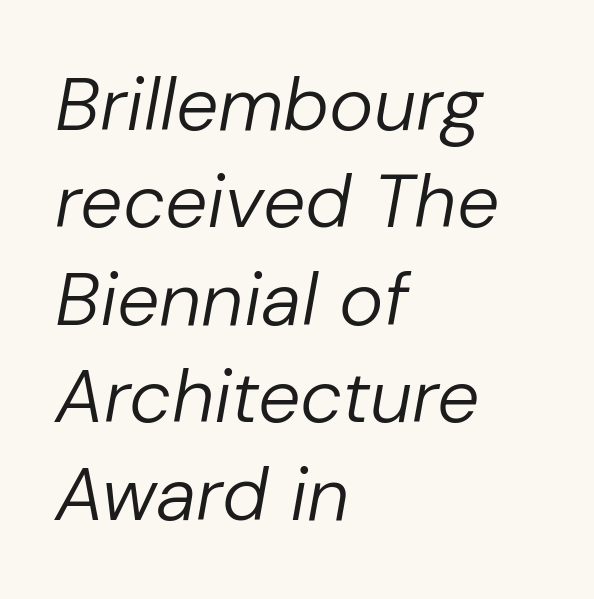
The image shows 75 px regular-weight type, italic (leaning right); set left-aligned, normal line spacing (1.3x), normal letter spacing, not underlined; low stroke contrast and a medium x-height.
